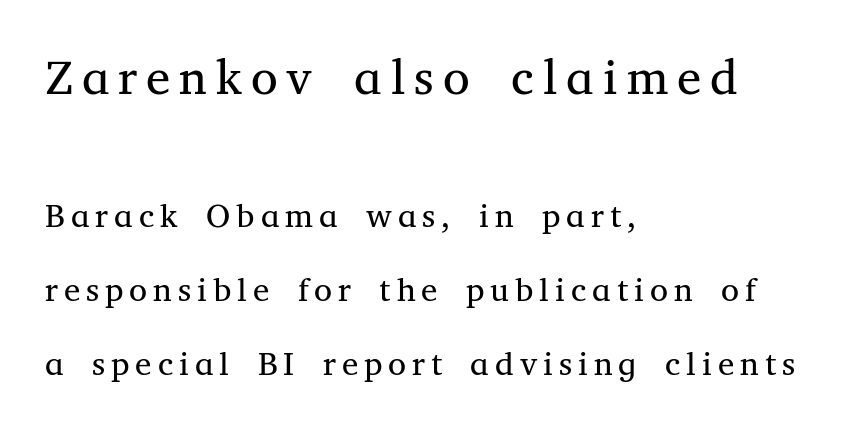
{"serif": "yes", "italic": "no", "bold": "no", "weight": "regular", "width": "normal", "stroke_contrast": "medium", "x_height": "medium", "monospaced": "no", "underline": "no", "align": "left", "line_spacing": "loose", "line_spacing_ratio": 2.24, "larger_block": "first", "size_ratio": 1.48, "glyph_px": 49}
